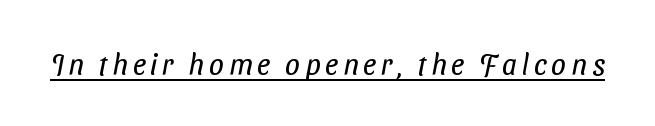
Q: Is the text bold? A: No.
Q: Is the typeface a serif or a sans-serif typeface? A: Sans-serif.
Q: Is the text underlined? A: Yes.
Q: Width (condensed, normal, or wide)? A: Condensed.
Q: Stroke contrast? A: Low.
Q: x-height? A: Medium.
Q: Monospaced? A: No.
